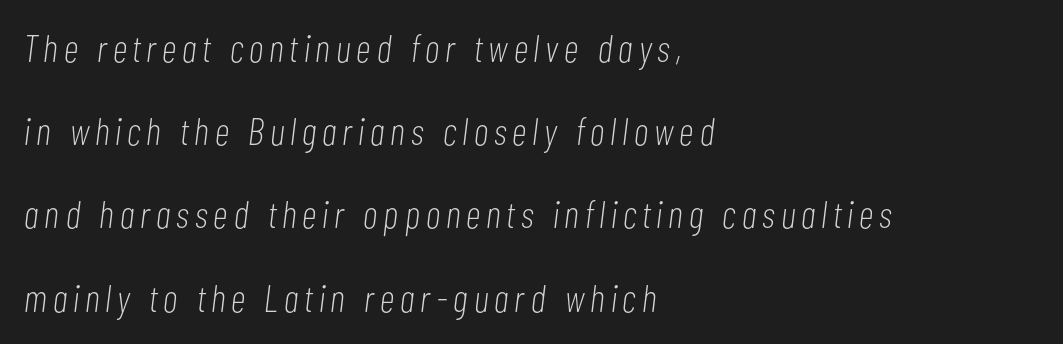
Q: Is the text bold? A: No.
Q: Is the text italic (slanted)? A: Yes, it leans right by about 7 degrees.
Q: Is the text underlined? A: No.
Q: How is the paragraph aligned? A: Left-aligned.
Q: Is the spacing between lines tight, normal or loose? A: Loose.
Q: Width (condensed, normal, or wide)? A: Condensed.
Q: Stroke contrast? A: Low.
Q: x-height? A: Medium.
Q: Monospaced? A: No.
